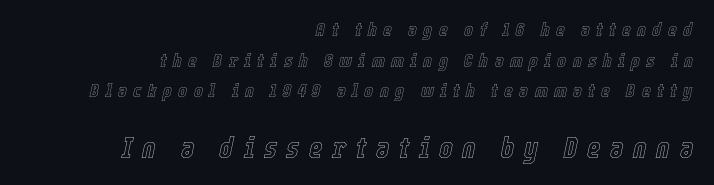
The image shows 29 px condensed type, italic (leaning right); set right-aligned, normal line spacing (1.61x), unusually wide letter spacing (+0.33 em), not underlined; the second (bottom) block is 1.53x larger; a medium x-height.
